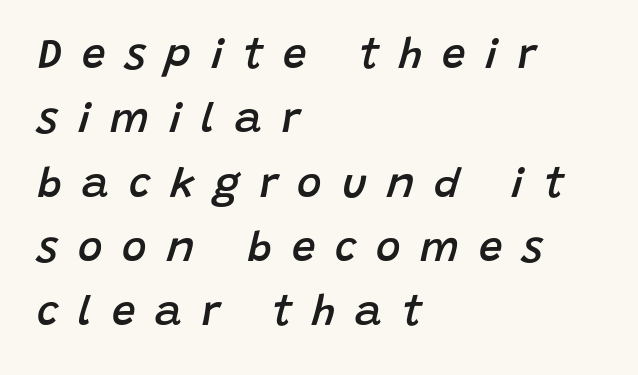
Each letter keeps its own natural width here, so spacing adapts to shape. The text carries the slant typical of an italic or oblique font. Bold? Not quite — semibold, heavier than regular but stopping short. Leftover space on each line is placed entirely after the last word.
